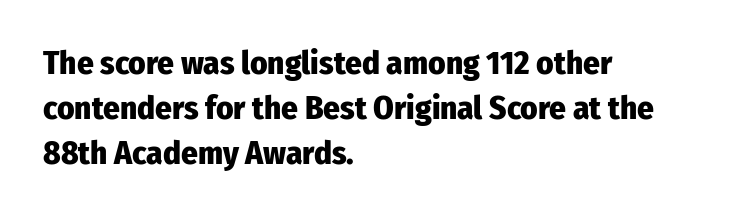
The image shows 33 px heavy, condensed sans-serif type, upright; set left-aligned, normal line spacing (1.37x), normal letter spacing, not underlined; low stroke contrast and a medium x-height.
